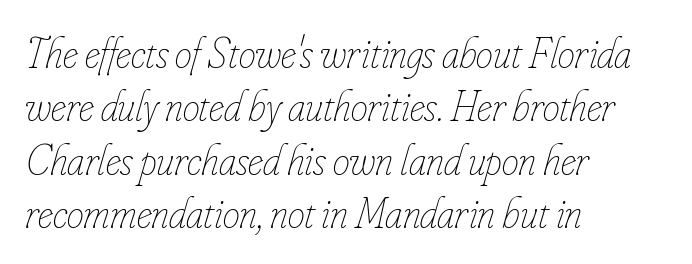
{"italic": "yes", "lean": "right", "slant_degrees": 16, "bold": "no", "weight": "thin", "width": "condensed", "stroke_contrast": "low", "x_height": "small", "monospaced": "no", "underline": "no", "align": "left", "line_spacing_ratio": 1.24, "letter_spacing": "normal", "letter_spacing_em": 0.0, "glyph_px": 43}
